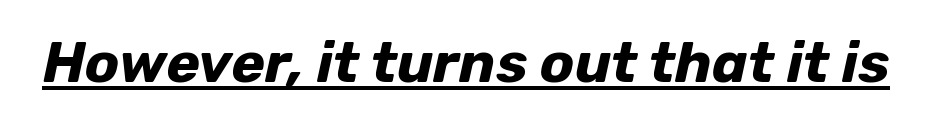
The passage shown has conventional tracking throughout. There's an unmistakable incline to the writing here. The characters look thick and weighty, a clear bold. The glyphs are accompanied by a horizontal stroke just below them. You could not count columns in this text — the font is proportionally spaced.
